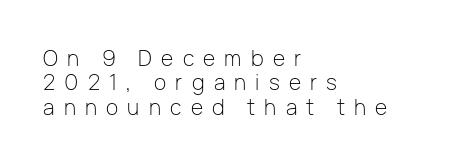
The image shows 21 px text type, upright; set left-aligned, line spacing 1.16x, unusually wide letter spacing (+0.44 em), not underlined.
